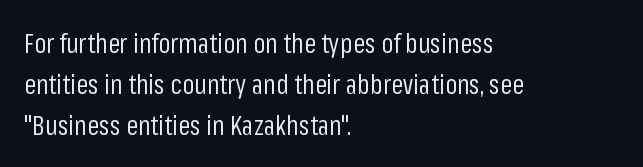
Q: Is the text bold? A: No.
Q: Is the text italic (slanted)? A: No, it is upright.
Q: Is the text underlined? A: No.
Q: How is the paragraph aligned? A: Left-aligned.
Q: Is the spacing between letters normal or unusually wide? A: Normal.
Q: Is the spacing between lines tight, normal or loose? A: Normal.
